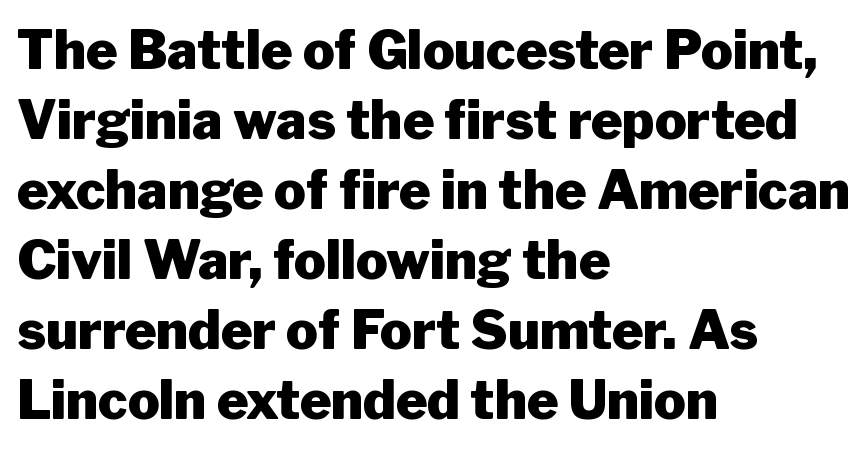
Heft: maximum for text — a bold. Do the letters lean? They stand straight. Descender tails drop into unmarked territory. A typesetter would call this proportional, since set widths differ per character.
